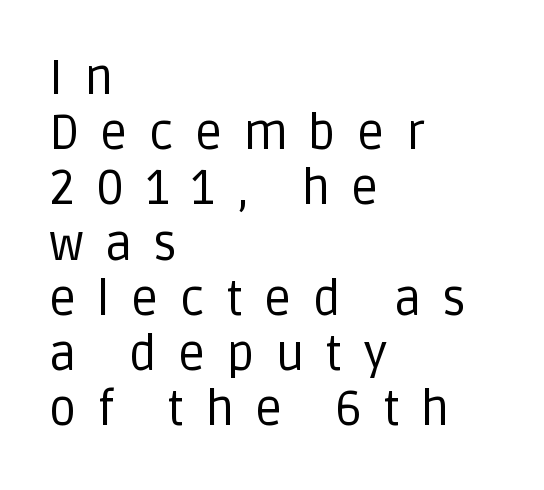
Q: Is the text bold? A: No.
Q: Is the text italic (slanted)? A: No, it is upright.
Q: Is the typeface a serif or a sans-serif typeface? A: Sans-serif.
Q: Is the text underlined? A: No.
Q: How is the paragraph aligned? A: Left-aligned.
Q: Is the spacing between letters normal or unusually wide? A: Unusually wide.
Q: Is the spacing between lines tight, normal or loose? A: Tight.
Q: Width (condensed, normal, or wide)? A: Normal.
Q: Stroke contrast? A: Low.
Q: x-height? A: Large.
Q: Monospaced? A: No.
